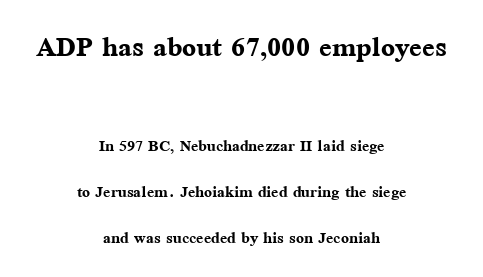
Reading top to bottom, the characters get smaller at the block break. Unlike italic type, these characters show no tilt at all. A typesetter would label this face a serif. The passage shown is typed in a proportional face where columns would drift.
